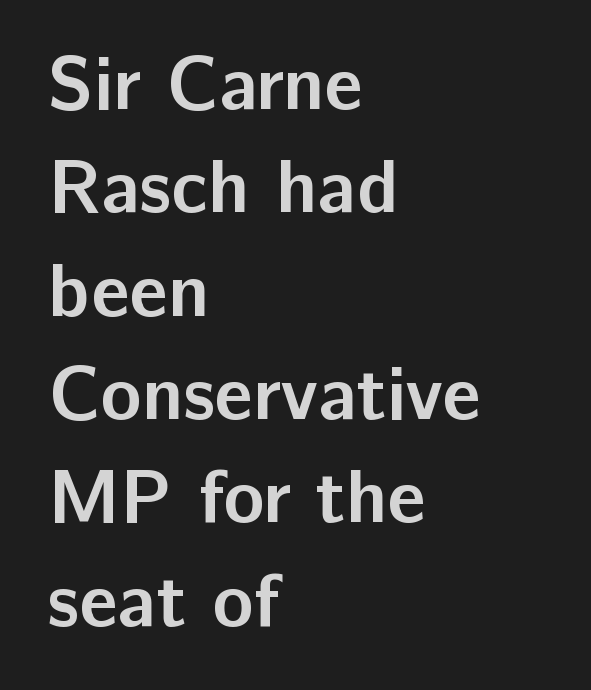
Character widths vary here, with narrow letters taking less room than wide ones. These lines carry a lot of weight — the face is fully bold. Students, observe: this is what conventionally led text looks like. There is no visible air inserted between adjacent glyphs. Nothing sits at the stroke ends, so this counts as sans-serif. Plain, unruled lines of type.
